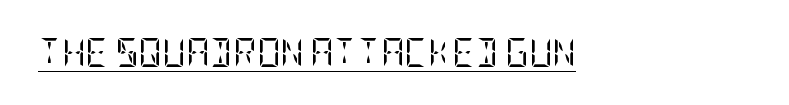
Is this a heavy cut? Hardly; it is regular or lighter. Characters follow at the spacing the type designer built in. The words here are underlined. Check where the strokes stop: tiny serifs finish them off.
